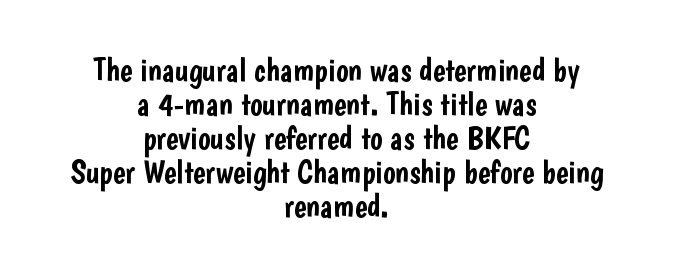
The image shows 33 px condensed sans-serif type, upright; set centered, tight line spacing (1.03x), normal letter spacing, not underlined; low stroke contrast and a medium x-height.
